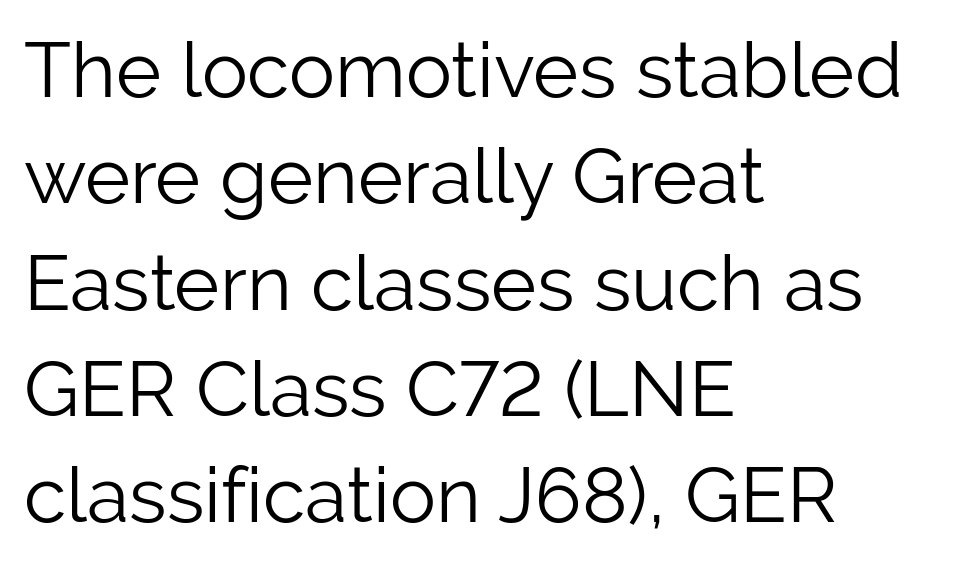
Q: Is the text bold? A: No.
Q: Is the text italic (slanted)? A: No, it is upright.
Q: Is the typeface a serif or a sans-serif typeface? A: Sans-serif.
Q: Is the text underlined? A: No.
Q: How is the paragraph aligned? A: Left-aligned.
Q: Is the spacing between letters normal or unusually wide? A: Normal.
Q: Is the spacing between lines tight, normal or loose? A: Normal.
Q: Width (condensed, normal, or wide)? A: Normal.
Q: Stroke contrast? A: Low.
Q: x-height? A: Medium.
Q: Monospaced? A: No.
